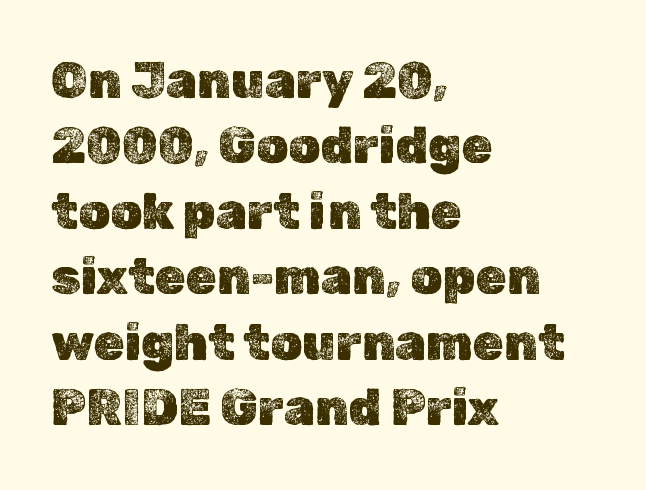
Q: Is the text italic (slanted)? A: No, it is upright.
Q: Is the text underlined? A: No.
Q: How is the paragraph aligned? A: Left-aligned.
Q: Is the spacing between letters normal or unusually wide? A: Normal.
Q: Is the spacing between lines tight, normal or loose? A: Normal.
Q: Width (condensed, normal, or wide)? A: Normal.
Q: x-height? A: Medium.
Q: Monospaced? A: No.
